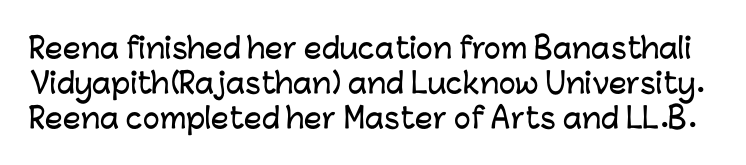
The image shows 28 px sans-serif type, upright; set normal line spacing (1.25x), normal letter spacing, not underlined; low stroke contrast and a medium x-height.
